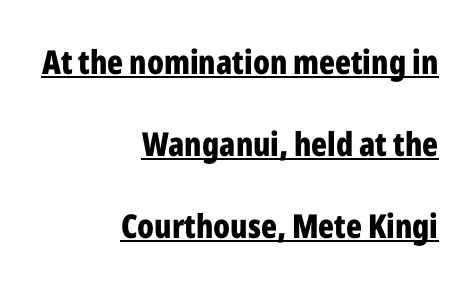
The image shows 33 px bold, condensed sans-serif type, upright; set right-aligned, loose line spacing (2.48x), normal letter spacing, underlined; low stroke contrast and a medium x-height.
